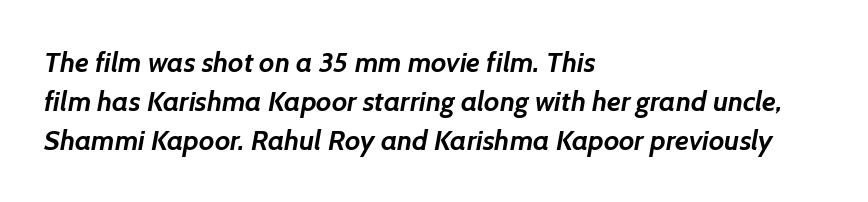
Q: Is the text bold? A: Yes.
Q: Is the typeface a serif or a sans-serif typeface? A: Sans-serif.
Q: Is the text underlined? A: No.
Q: How is the paragraph aligned? A: Left-aligned.
Q: Is the spacing between letters normal or unusually wide? A: Normal.
Q: Is the spacing between lines tight, normal or loose? A: Normal.
Q: Width (condensed, normal, or wide)? A: Normal.
Q: Stroke contrast? A: Low.
Q: x-height? A: Medium.
Q: Monospaced? A: No.
